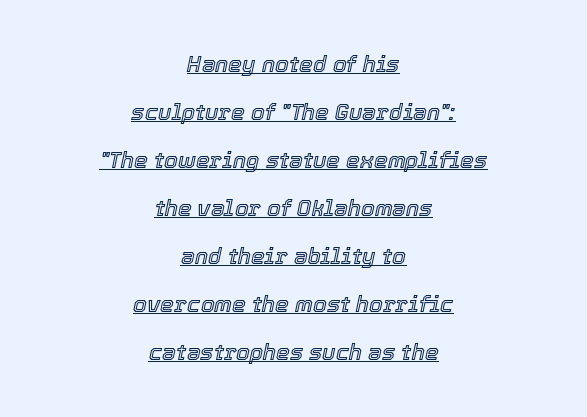
{"italic": "yes", "lean": "right", "slant_degrees": 12, "underline": "yes", "align": "center", "line_spacing": "loose", "line_spacing_ratio": 2.18, "letter_spacing": "normal", "letter_spacing_em": 0.0, "glyph_px": 22}
